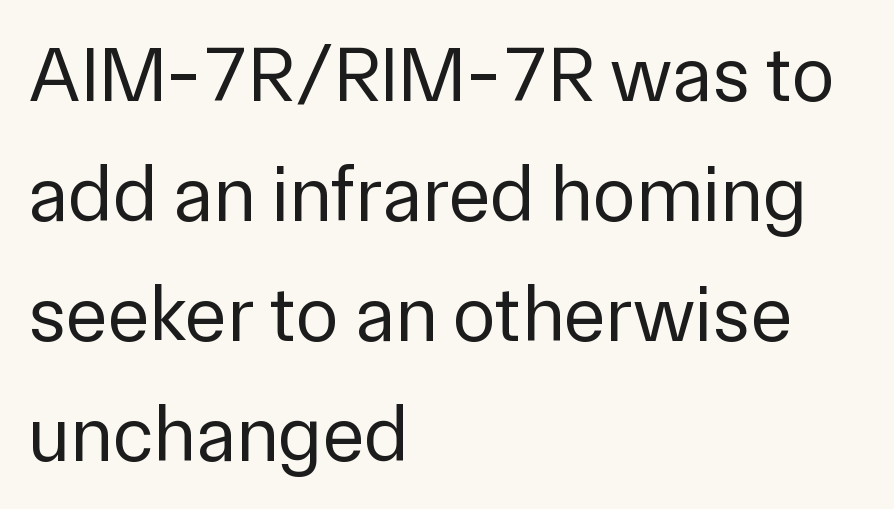
Q: Is the text bold? A: No.
Q: Is the text italic (slanted)? A: No, it is upright.
Q: Is the typeface a serif or a sans-serif typeface? A: Sans-serif.
Q: Is the text underlined? A: No.
Q: How is the paragraph aligned? A: Left-aligned.
Q: Is the spacing between letters normal or unusually wide? A: Normal.
Q: Is the spacing between lines tight, normal or loose? A: Normal.
Q: Width (condensed, normal, or wide)? A: Normal.
Q: Stroke contrast? A: Low.
Q: x-height? A: Medium.
Q: Monospaced? A: No.
